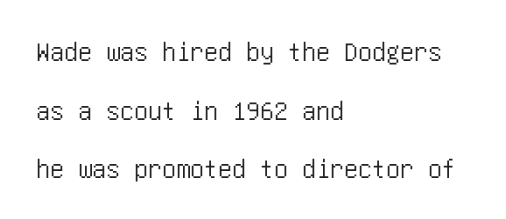
It's the straight-up-and-down kind of type. The letterforms sit shoulder to shoulder at normal distance. Notice the wide empty band between every row — that's loose leading. A sans-serif font was chosen for this passage. Underline: absent. Line beginnings align vertically; line endings do not.
